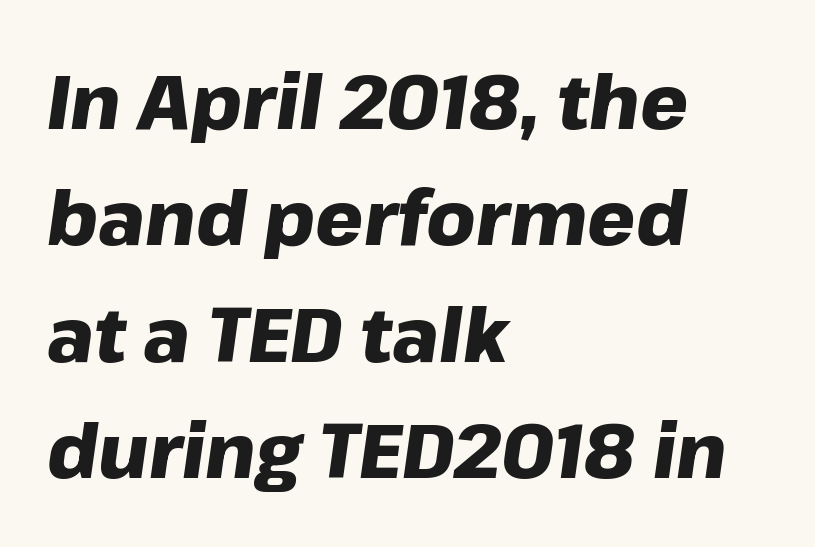
Each new line begins a customary step beneath the previous one. Check the space under the baseline: it is left empty. The strokes are fattened all the way to bold. Note the varied advance widths — an 'i' is clearly narrower than an 'm'. Quick note: italic. Nothing unusual about the tracking: characters are spaced as the font intends.
